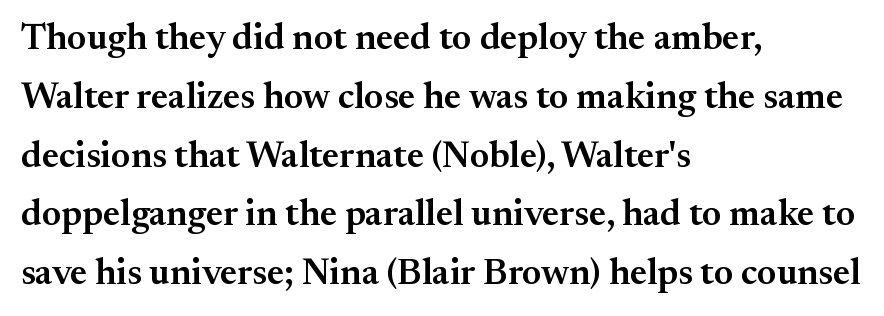
{"serif": "yes", "italic": "no", "bold": "semi", "weight": "semibold", "width": "normal", "stroke_contrast": "medium", "x_height": "small", "monospaced": "no", "underline": "no", "align": "left", "line_spacing": "normal", "line_spacing_ratio": 1.59, "letter_spacing": "normal", "letter_spacing_em": 0.0, "glyph_px": 37}
